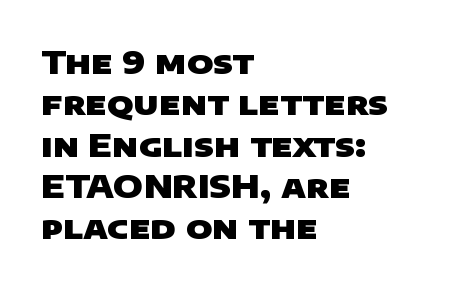
{"serif": "no", "bold": "yes", "weight": "heavy", "width": "wide", "stroke_contrast": "low", "x_height": "large", "monospaced": "no", "underline": "no", "align": "left", "line_spacing": "normal", "line_spacing_ratio": 1.29, "letter_spacing": "normal", "letter_spacing_em": 0.0, "glyph_px": 32}
